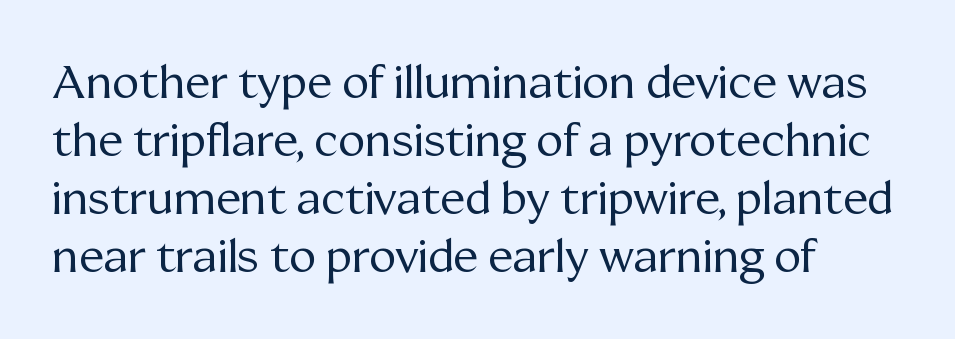
{"serif": "yes", "italic": "no", "bold": "no", "weight": "regular", "width": "normal", "stroke_contrast": "medium", "x_height": "medium", "monospaced": "no", "underline": "no", "align": "left", "line_spacing": "normal", "line_spacing_ratio": 1.26, "letter_spacing": "normal", "letter_spacing_em": 0.0, "glyph_px": 46}
